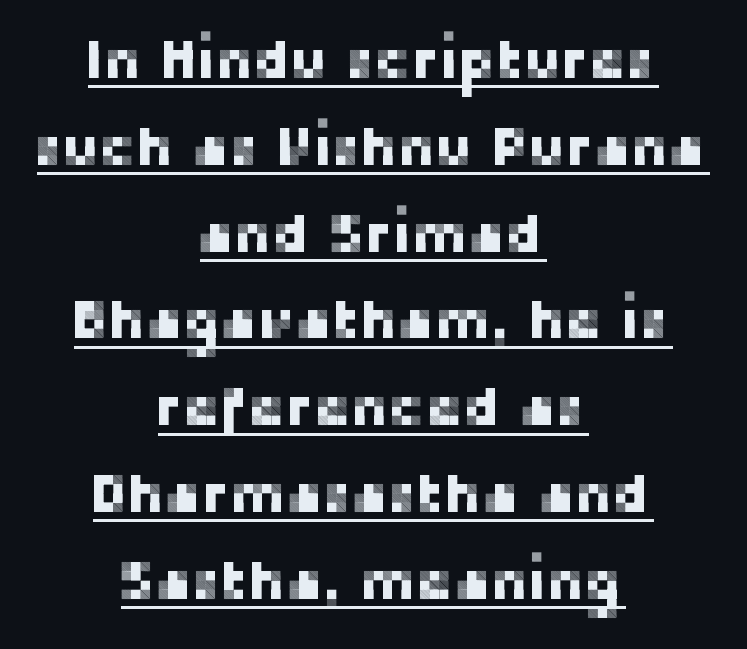
Does a line run under the words? Yes, clearly. The rendering shows plain stroke endings on the letterforms — a sans-serif design. The type sits square on the baseline with zero lean. Spacing verdict: proportional, widths tailored to each character.
